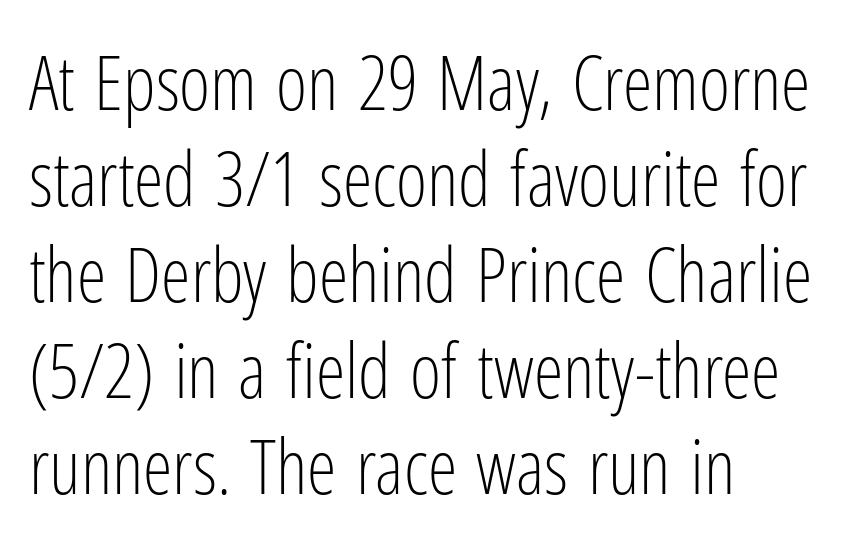
The image shows 75 px light, condensed sans-serif type, upright; set left-aligned, normal line spacing (1.28x), normal letter spacing, not underlined; low stroke contrast and a medium x-height.
